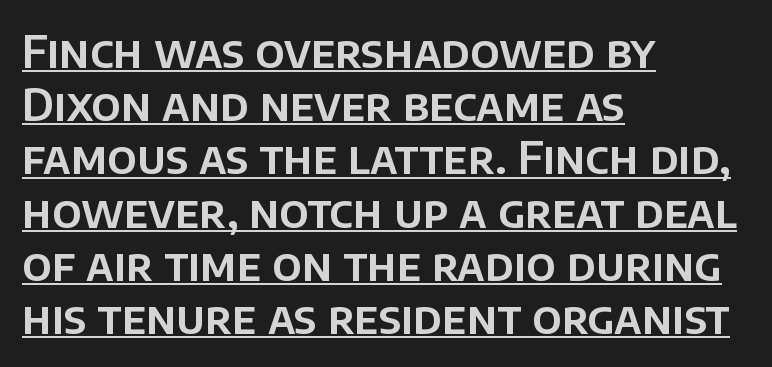
Proportional: the letters do not fall into vertical columns. To sum up the face: it is a sans, with no serifs. Beneath each row of characters lies a ruled line. The ragged edge is on the right, which tells us the setting is flush left. Every stem runs plumb, perpendicular to the baseline. Tracking here is standard; glyphs follow each other at the usual distance.
